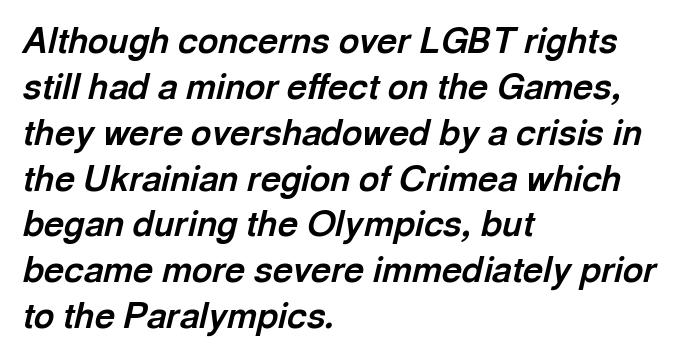
{"italic": "yes", "lean": "right", "slant_degrees": 13, "bold": "yes", "weight": "bold", "width": "normal", "x_height": "medium", "monospaced": "no", "underline": "no", "align": "left", "line_spacing": "normal", "line_spacing_ratio": 1.31, "letter_spacing": "normal", "letter_spacing_em": 0.0, "glyph_px": 35}
